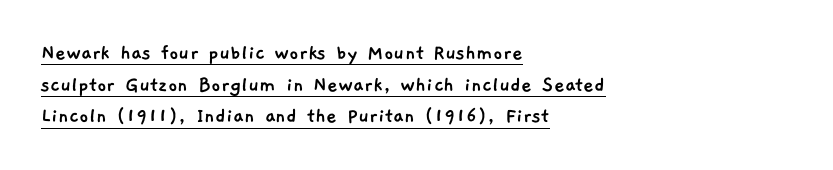
The image shows 23 px text type; set left-aligned, normal line spacing (1.38x), normal letter spacing, underlined.
